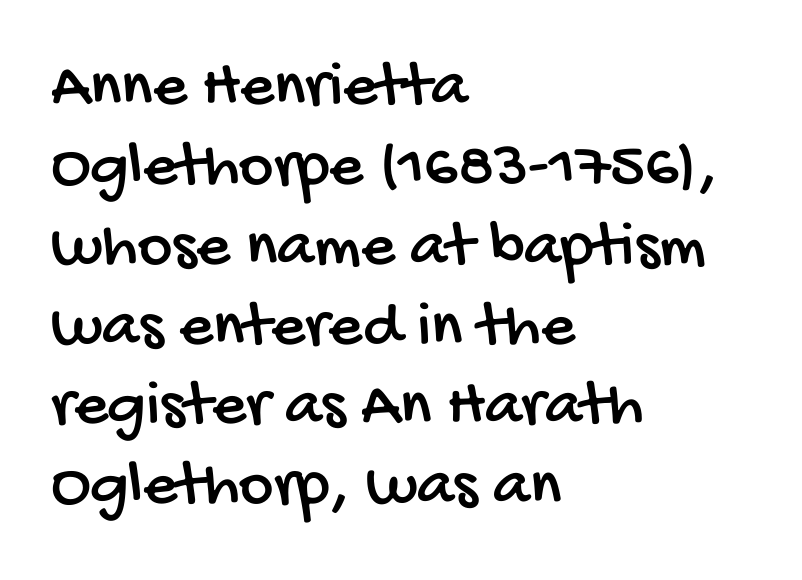
Q: Is the typeface a serif or a sans-serif typeface? A: Sans-serif.
Q: Is the text underlined? A: No.
Q: How is the paragraph aligned? A: Left-aligned.
Q: Is the spacing between letters normal or unusually wide? A: Normal.
Q: Width (condensed, normal, or wide)? A: Condensed.
Q: Stroke contrast? A: Low.
Q: x-height? A: Large.
Q: Monospaced? A: No.
